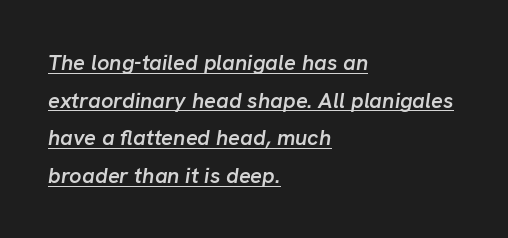
The image shows 22 px text type, italic (leaning right); set left-aligned, line spacing 1.71x, normal letter spacing, underlined.
